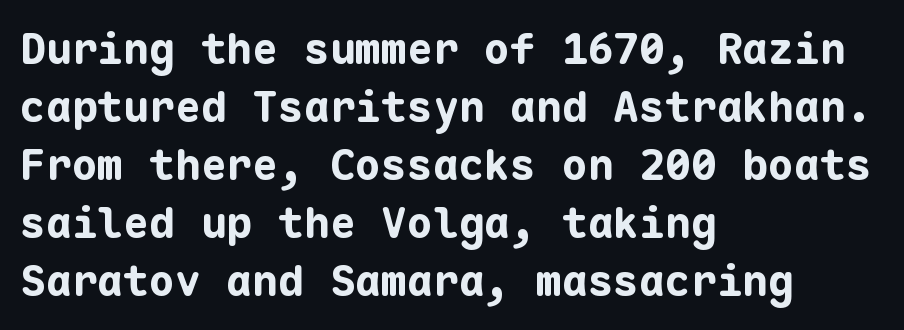
Q: Is the text bold? A: Yes.
Q: Is the text italic (slanted)? A: No, it is upright.
Q: Is the typeface a serif or a sans-serif typeface? A: Sans-serif.
Q: Is the text underlined? A: No.
Q: How is the paragraph aligned? A: Left-aligned.
Q: Is the spacing between letters normal or unusually wide? A: Normal.
Q: Is the spacing between lines tight, normal or loose? A: Normal.
Q: Width (condensed, normal, or wide)? A: Normal.
Q: Stroke contrast? A: Low.
Q: x-height? A: Medium.
Q: Monospaced? A: Yes.
